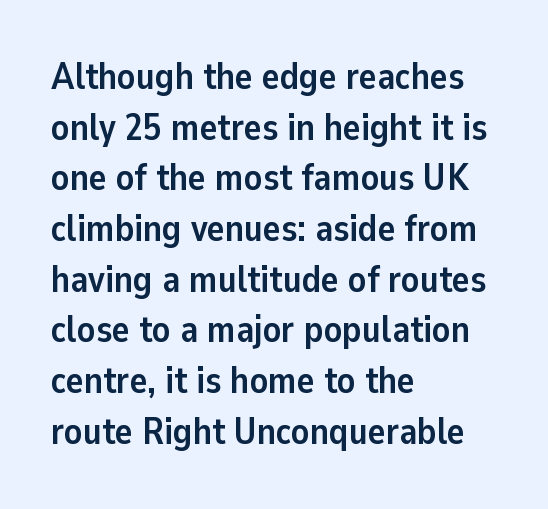
{"serif": "no", "italic": "no", "bold": "yes", "weight": "semibold", "width": "normal", "stroke_contrast": "low", "x_height": "medium", "monospaced": "no", "underline": "no", "align": "left", "line_spacing": "normal", "line_spacing_ratio": 1.37, "letter_spacing": "normal", "letter_spacing_em": 0.0, "glyph_px": 37}
